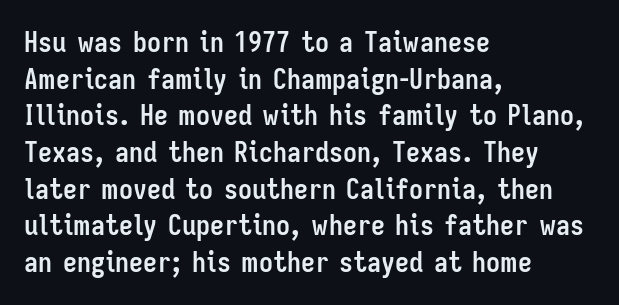
{"serif": "no", "italic": "no", "bold": "yes", "weight": "semibold", "width": "condensed", "stroke_contrast": "low", "x_height": "medium", "monospaced": "no", "underline": "no", "align": "left", "line_spacing": "normal", "line_spacing_ratio": 1.31, "letter_spacing": "normal", "letter_spacing_em": 0.0, "glyph_px": 28}
